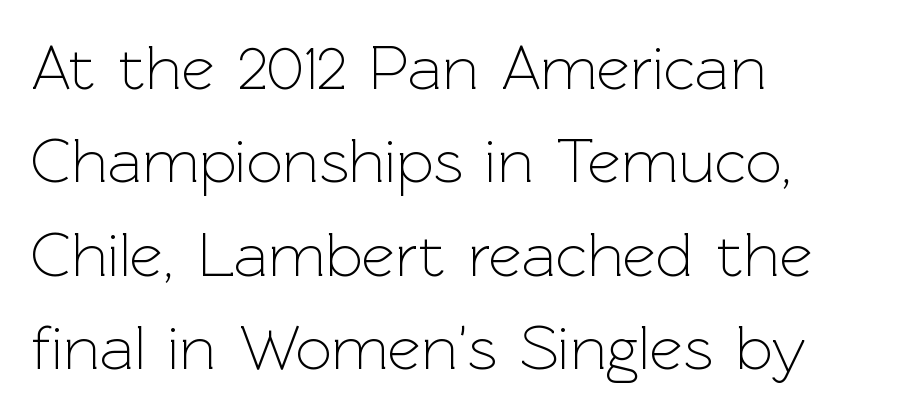
Q: Is the text bold? A: No.
Q: Is the text italic (slanted)? A: No, it is upright.
Q: Is the typeface a serif or a sans-serif typeface? A: Sans-serif.
Q: Is the text underlined? A: No.
Q: How is the paragraph aligned? A: Left-aligned.
Q: Is the spacing between letters normal or unusually wide? A: Normal.
Q: Is the spacing between lines tight, normal or loose? A: Normal.
Q: Width (condensed, normal, or wide)? A: Normal.
Q: x-height? A: Medium.
Q: Monospaced? A: No.
